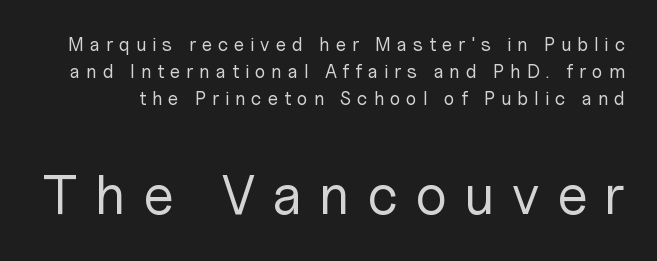
Q: Is the text bold? A: No.
Q: Is the text italic (slanted)? A: No, it is upright.
Q: Is the typeface a serif or a sans-serif typeface? A: Sans-serif.
Q: Is the text underlined? A: No.
Q: Is the spacing between letters normal or unusually wide? A: Unusually wide.
Q: Is the spacing between lines tight, normal or loose? A: Normal.
Q: Which block of text is set in a larger size, the first (top) or the second (bottom)? A: The second (bottom) one.
Q: Width (condensed, normal, or wide)? A: Normal.
Q: Stroke contrast? A: Low.
Q: x-height? A: Medium.
Q: Monospaced? A: No.
